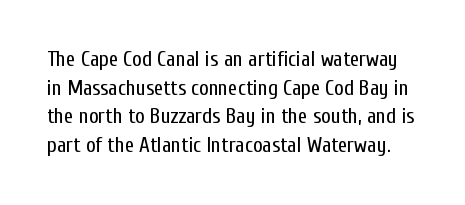
The image shows 21 px text type, upright; set normal line spacing (1.36x), normal letter spacing, not underlined.
